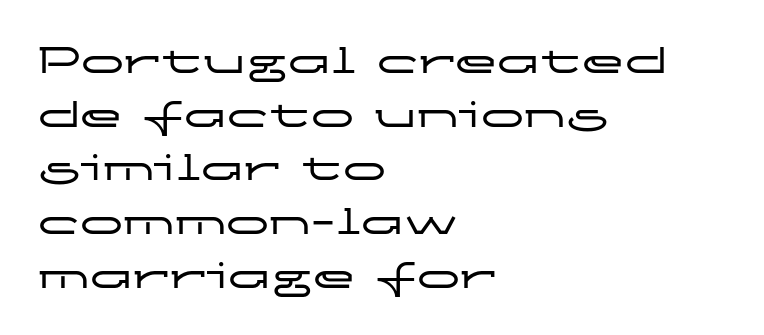
Is there any slant? The stems are plumb. Serifs: no, the terminals of the letterforms are clean. Beneath every word, the page is bare. There is no visible air inserted between adjacent glyphs.
